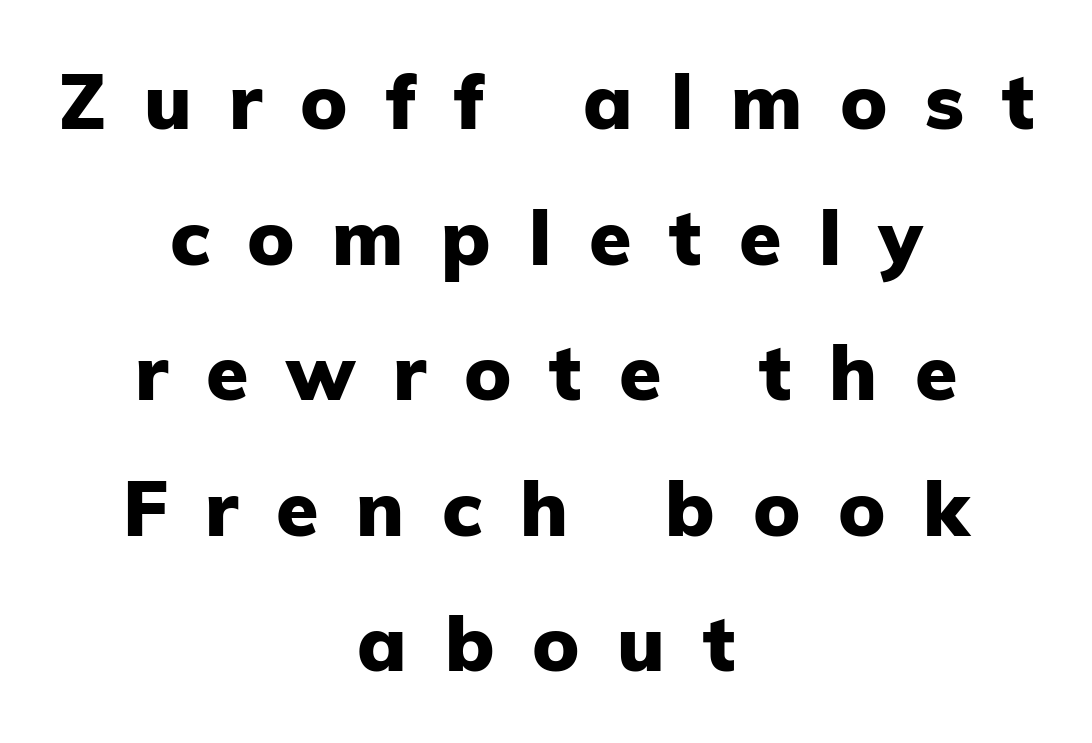
Letters rest on an invisible, unmarked baseline. The font's upright variant was chosen for this text. These lines are composed in type without serifs. The line texture is sparse and dotted thanks to wide tracking.
